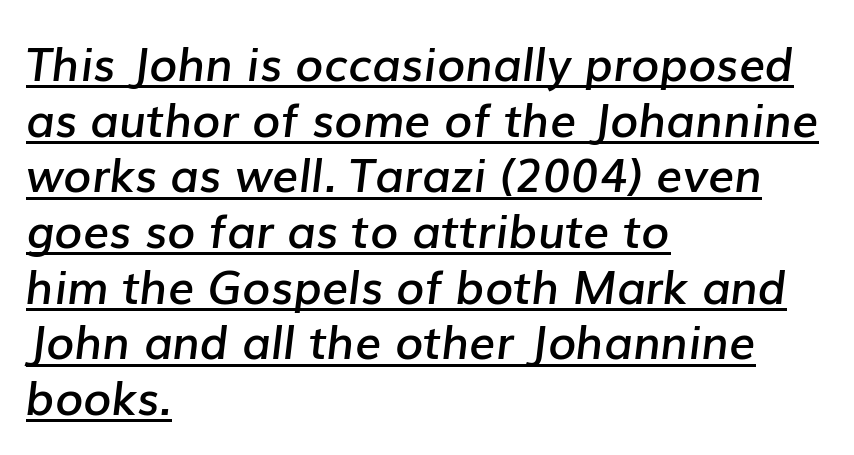
The image shows 46 px semibold type, italic (leaning right); set left-aligned, line spacing 1.21x, normal letter spacing, underlined; low stroke contrast and a medium x-height.
